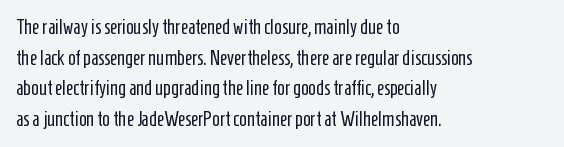
Q: Is the text bold? A: No.
Q: Is the text italic (slanted)? A: No, it is upright.
Q: Is the text underlined? A: No.
Q: How is the paragraph aligned? A: Left-aligned.
Q: Is the spacing between letters normal or unusually wide? A: Normal.
Q: Is the spacing between lines tight, normal or loose? A: Normal.
